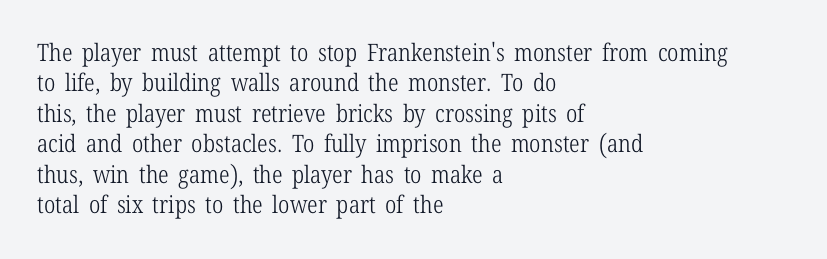
The image shows 24 px text type, upright; set left-aligned, normal line spacing (1.27x), normal letter spacing, not underlined.
